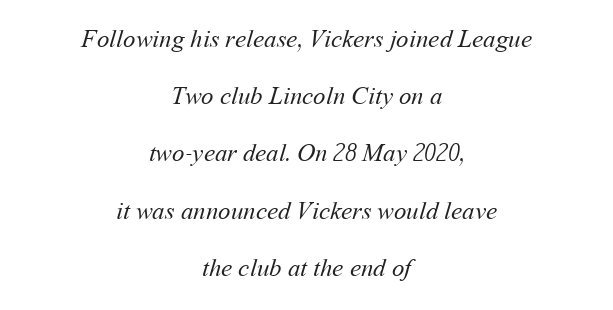
This sample uses plain, unmodified letter spacing. Typeset on center — no edge is straight. The weight would be labelled regular, book, light, or lighter still. The passage shown is not underscored anywhere.
